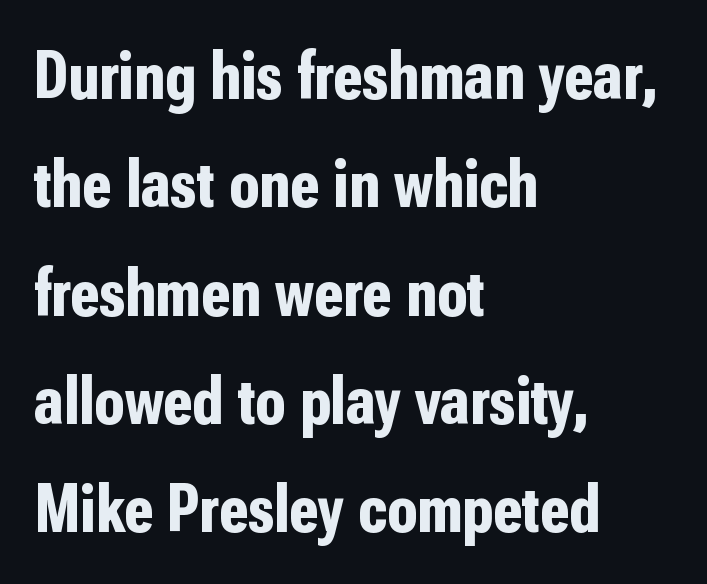
{"serif": "no", "italic": "no", "bold": "yes", "weight": "bold", "width": "condensed", "stroke_contrast": "low", "x_height": "medium", "monospaced": "no", "underline": "no", "align": "left", "line_spacing": "normal", "line_spacing_ratio": 1.57, "letter_spacing": "normal", "letter_spacing_em": 0.0, "glyph_px": 69}
